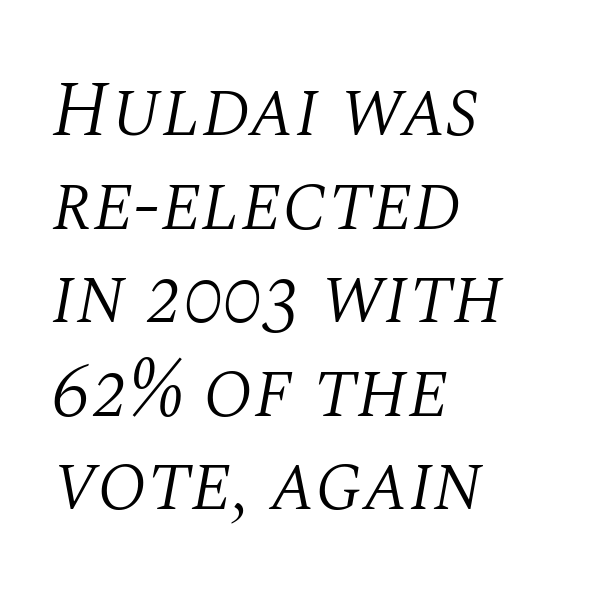
{"serif": "yes", "italic": "yes", "lean": "right", "slant_degrees": 10, "bold": "no", "weight": "light", "width": "normal", "stroke_contrast": "medium", "x_height": "large", "monospaced": "no", "underline": "no", "align": "left", "line_spacing_ratio": 1.2, "letter_spacing": "normal", "letter_spacing_em": 0.0, "glyph_px": 78}
